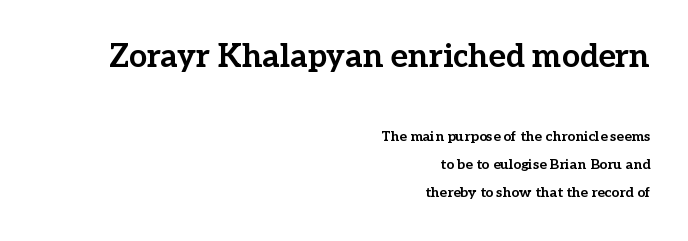
{"serif": "yes", "italic": "no", "bold": "yes", "weight": "bold", "width": "normal", "stroke_contrast": "low", "x_height": "medium", "monospaced": "no", "underline": "no", "align": "right", "line_spacing": "loose", "line_spacing_ratio": 2.01, "letter_spacing": "normal", "letter_spacing_em": 0.0, "larger_block": "first", "size_ratio": 2.29, "glyph_px": 32}
